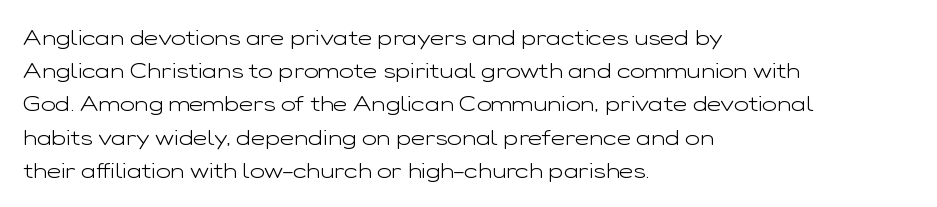
Q: Is the text bold? A: No.
Q: Is the text italic (slanted)? A: No, it is upright.
Q: Is the text underlined? A: No.
Q: How is the paragraph aligned? A: Left-aligned.
Q: Is the spacing between letters normal or unusually wide? A: Normal.
Q: Is the spacing between lines tight, normal or loose? A: Normal.
